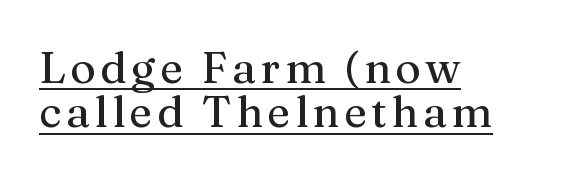
{"serif": "yes", "italic": "no", "width": "normal", "stroke_contrast": "medium", "x_height": "medium", "monospaced": "no", "underline": "yes", "align": "left", "line_spacing": "tight", "line_spacing_ratio": 1.01, "glyph_px": 44}
